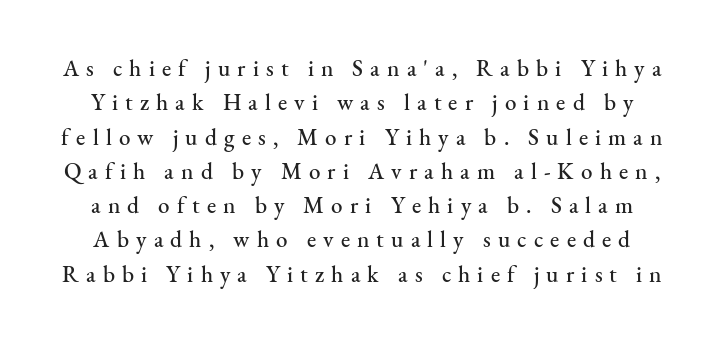
Q: Is the text italic (slanted)? A: No, it is upright.
Q: Is the text underlined? A: No.
Q: Is the spacing between letters normal or unusually wide? A: Unusually wide.
Q: Is the spacing between lines tight, normal or loose? A: Normal.
